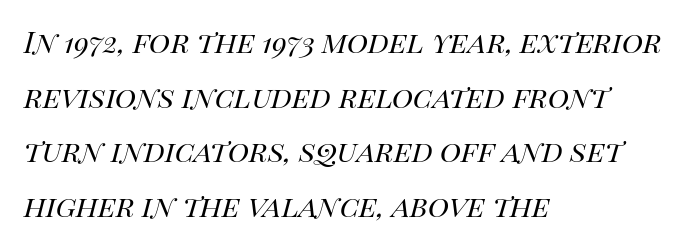
The passage shown is typed in a proportional face where columns would drift. Does the lettering tilt? It does — this is italic. The tracking reads as untouched default to a designer's eye. Successive baselines arrive at the customary interval. No word sits above an underline.
